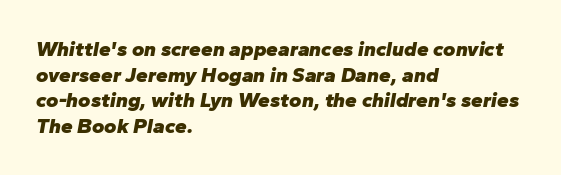
The image shows 21 px bold type, italic (leaning right); set left-aligned, line spacing 1.22x, normal letter spacing, not underlined.
